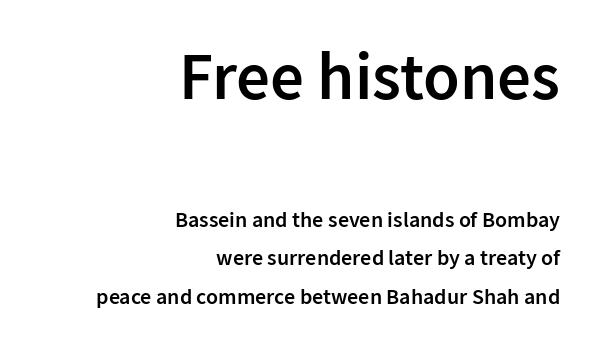
{"serif": "no", "italic": "no", "bold": "semi", "weight": "semibold", "width": "normal", "stroke_contrast": "low", "x_height": "medium", "monospaced": "no", "underline": "no", "align": "right", "line_spacing_ratio": 1.76, "letter_spacing": "normal", "letter_spacing_em": 0.0, "larger_block": "first", "size_ratio": 3.05, "glyph_px": 67}
